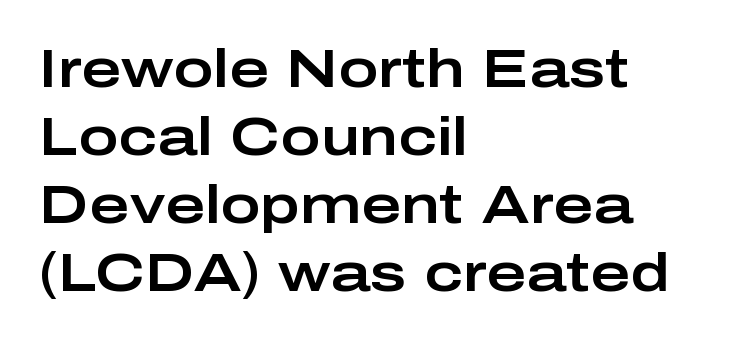
{"serif": "no", "italic": "no", "width": "wide", "stroke_contrast": "low", "x_height": "medium", "monospaced": "no", "underline": "no", "align": "left", "line_spacing": "normal", "line_spacing_ratio": 1.26, "letter_spacing": "normal", "letter_spacing_em": 0.0, "glyph_px": 54}
